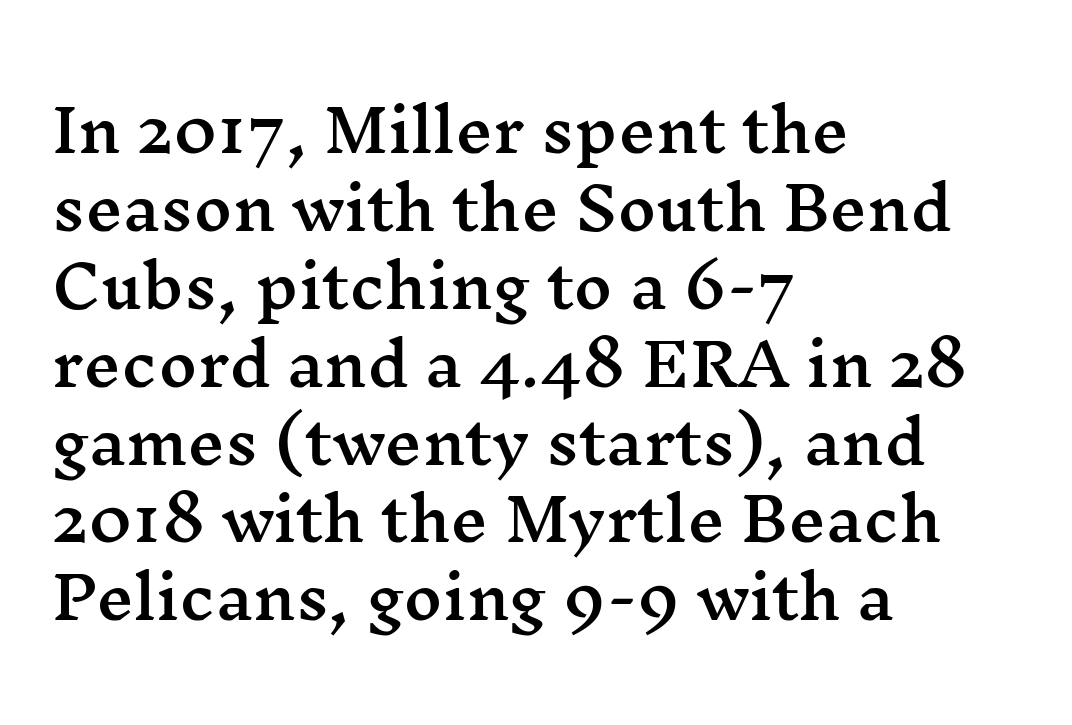
{"serif": "yes", "italic": "no", "width": "wide", "stroke_contrast": "medium", "x_height": "medium", "monospaced": "no", "underline": "no", "align": "left", "line_spacing": "normal", "line_spacing_ratio": 1.32, "letter_spacing": "normal", "letter_spacing_em": 0.0, "glyph_px": 59}
